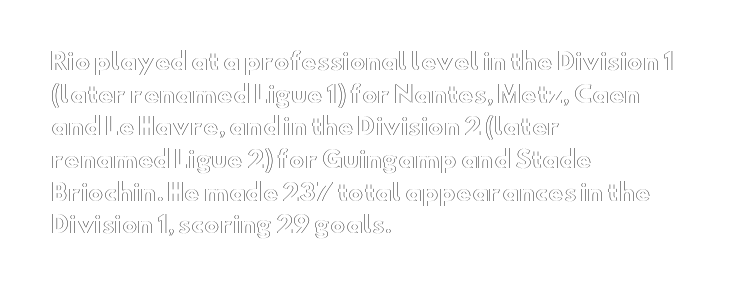
Q: Is the text italic (slanted)? A: No, it is upright.
Q: Is the text underlined? A: No.
Q: How is the paragraph aligned? A: Left-aligned.
Q: Is the spacing between letters normal or unusually wide? A: Normal.
Q: Is the spacing between lines tight, normal or loose? A: Normal.
